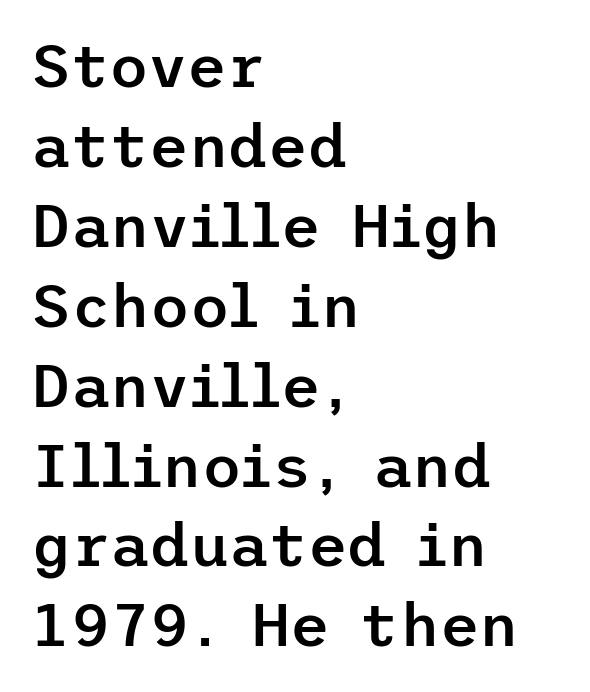
The image shows 61 px semibold sans-serif type, upright; set left-aligned, normal line spacing (1.31x), normal letter spacing, not underlined; low stroke contrast and a medium x-height.
